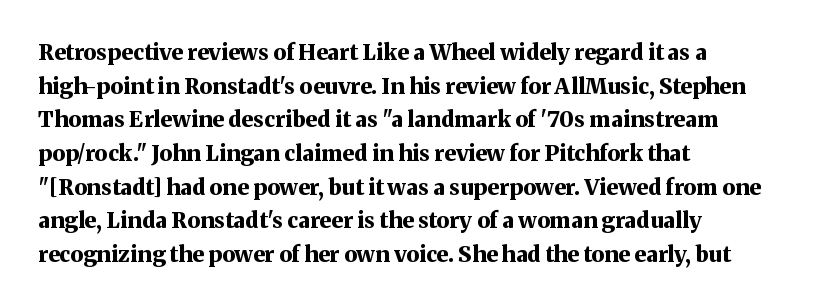
{"italic": "no", "bold": "yes", "underline": "no", "align": "left", "line_spacing": "normal", "line_spacing_ratio": 1.53, "letter_spacing": "normal", "letter_spacing_em": 0.0, "glyph_px": 22}
